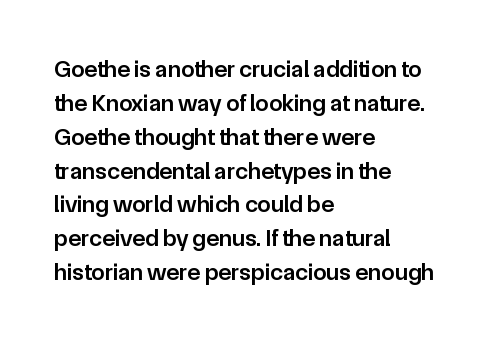
The image shows 24 px text type, upright; set left-aligned, normal line spacing (1.41x), normal letter spacing, not underlined.
